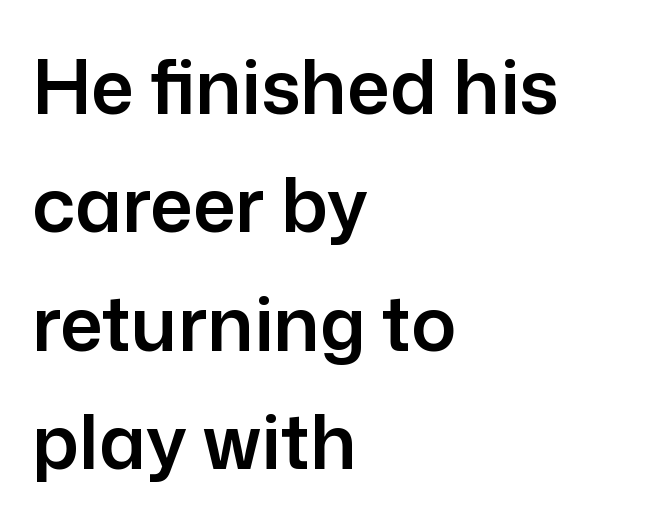
Q: Is the text italic (slanted)? A: No, it is upright.
Q: Is the typeface a serif or a sans-serif typeface? A: Sans-serif.
Q: Is the text underlined? A: No.
Q: How is the paragraph aligned? A: Left-aligned.
Q: Is the spacing between letters normal or unusually wide? A: Normal.
Q: Is the spacing between lines tight, normal or loose? A: Normal.
Q: Width (condensed, normal, or wide)? A: Normal.
Q: Stroke contrast? A: Low.
Q: x-height? A: Medium.
Q: Monospaced? A: No.
